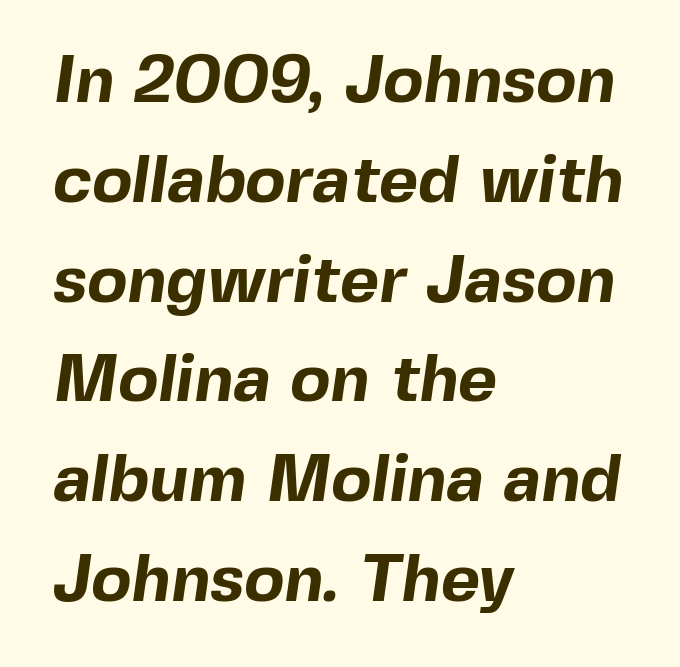
Does the copy run flush right? No — it runs flush left. Standard letterfit; no display-style spreading of the glyphs. Nope, no serifs anywhere on these letters. The passage shown stacks its lines at a standard gap. These lines are rendered in a variable-pitch font. Heavy, bold letterforms.
